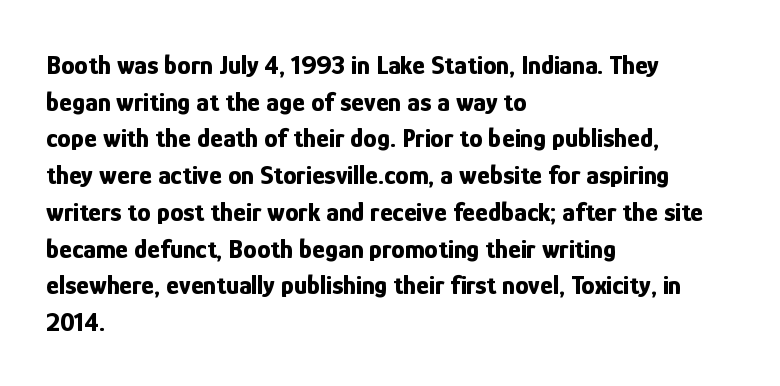
The image shows 27 px bold type, upright; set left-aligned, normal line spacing (1.36x), normal letter spacing, not underlined.
